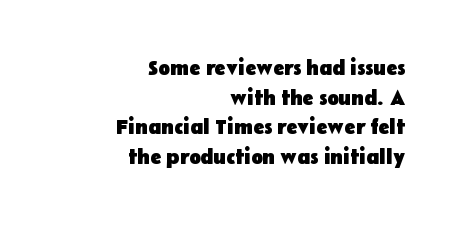
The image shows 21 px bold type, upright; set right-aligned, normal line spacing (1.41x), normal letter spacing, not underlined.
